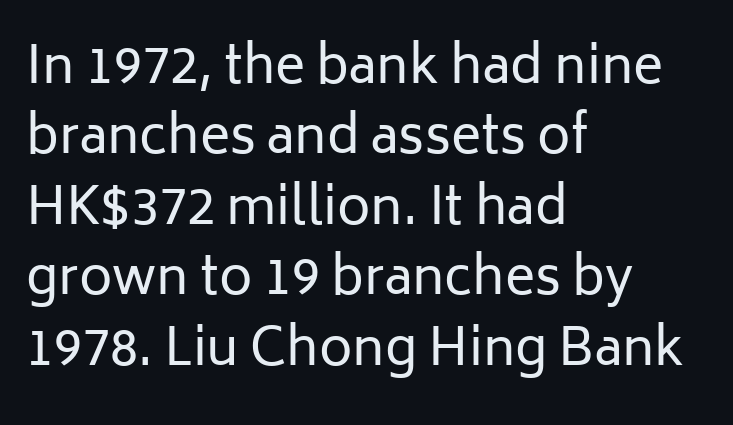
The font's upright variant was chosen for this text. Casual observation: everything's shoved over to the left. The passage shown is typed in a proportional face where columns would drift. No extra tracking has been applied to these lines.
